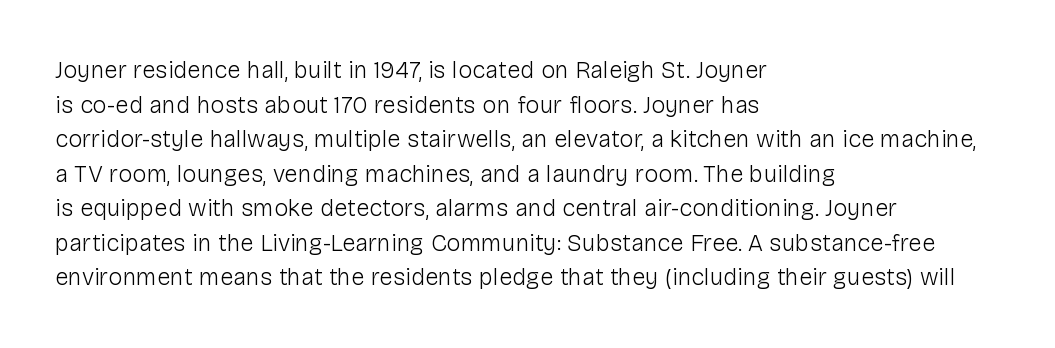
Q: Is the text bold? A: No.
Q: Is the text italic (slanted)? A: No, it is upright.
Q: Is the text underlined? A: No.
Q: How is the paragraph aligned? A: Left-aligned.
Q: Is the spacing between letters normal or unusually wide? A: Normal.
Q: Is the spacing between lines tight, normal or loose? A: Normal.
